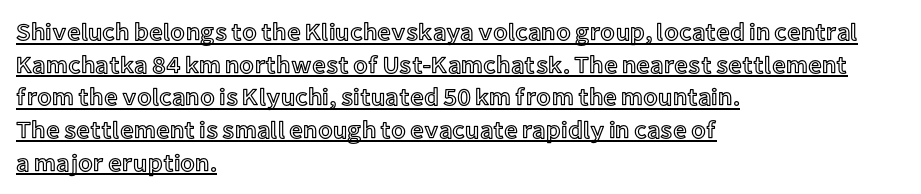
{"italic": "no", "underline": "yes", "align": "left", "line_spacing": "normal", "line_spacing_ratio": 1.36, "letter_spacing": "normal", "letter_spacing_em": 0.0, "glyph_px": 24}
